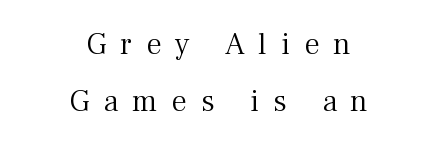
The line texture is sparse and dotted thanks to wide tracking. Serifs: yes, visible at the terminals of the letterforms. Vertical stems look standard width or narrower in stroke. These lines are rendered in a variable-pitch font. Notice how the passage keeps no hard edge, just a central spine. The baseline area is clear.
